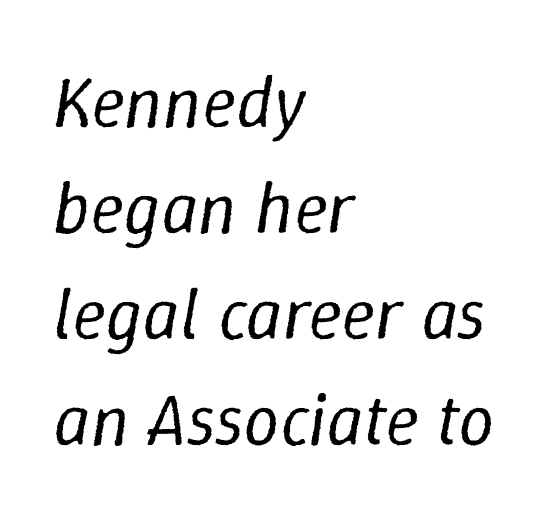
{"italic": "yes", "lean": "right", "slant_degrees": 9, "bold": "no", "weight": "regular", "width": "normal", "stroke_contrast": "low", "x_height": "medium", "monospaced": "no", "underline": "no", "align": "left", "line_spacing": "normal", "line_spacing_ratio": 1.47, "letter_spacing": "normal", "letter_spacing_em": 0.0, "glyph_px": 72}
